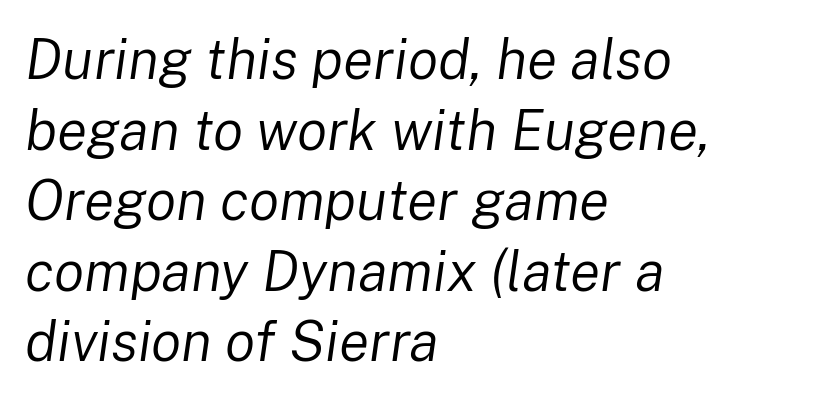
The image shows 56 px regular-weight type, italic (leaning right); set left-aligned, normal line spacing (1.26x), normal letter spacing, not underlined; low stroke contrast and a medium x-height.
